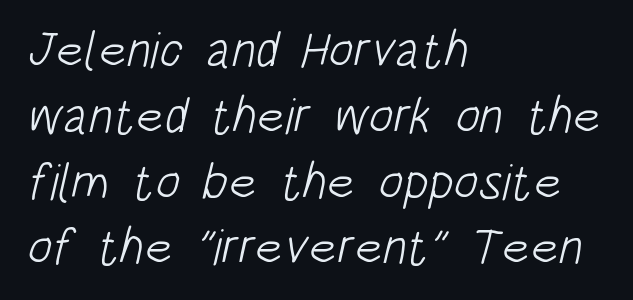
{"serif": "no", "bold": "no", "weight": "light", "width": "condensed", "stroke_contrast": "low", "x_height": "large", "monospaced": "no", "underline": "no", "align": "left", "line_spacing": "normal", "line_spacing_ratio": 1.29, "letter_spacing": "normal", "letter_spacing_em": 0.0, "glyph_px": 51}
